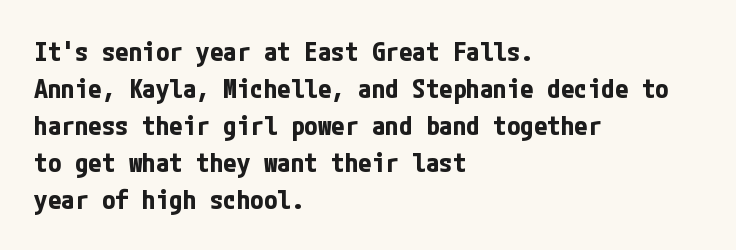
{"italic": "no", "bold": "yes", "underline": "no", "align": "left", "line_spacing": "normal", "line_spacing_ratio": 1.37, "letter_spacing": "normal", "letter_spacing_em": 0.0, "glyph_px": 27}
